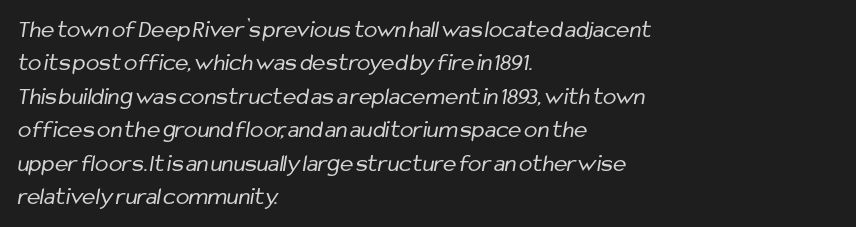
Q: Is the text bold? A: No.
Q: Is the text underlined? A: No.
Q: How is the paragraph aligned? A: Left-aligned.
Q: Is the spacing between letters normal or unusually wide? A: Normal.
Q: Is the spacing between lines tight, normal or loose? A: Normal.
